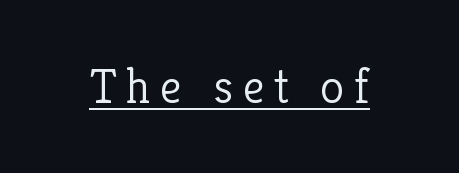
Heft: none added — not bold. The face used here is rendered with a markedly widened letterfit. A continuous stroke trails under the words, as in a hyperlink. These lines are rendered in a variable-pitch font. This is roman type, the default non-slanted kind.
